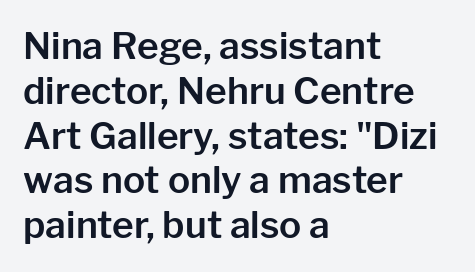
Q: Is the text italic (slanted)? A: No, it is upright.
Q: Is the typeface a serif or a sans-serif typeface? A: Sans-serif.
Q: Is the text underlined? A: No.
Q: How is the paragraph aligned? A: Left-aligned.
Q: Is the spacing between letters normal or unusually wide? A: Normal.
Q: Width (condensed, normal, or wide)? A: Normal.
Q: Stroke contrast? A: Low.
Q: x-height? A: Medium.
Q: Monospaced? A: No.
